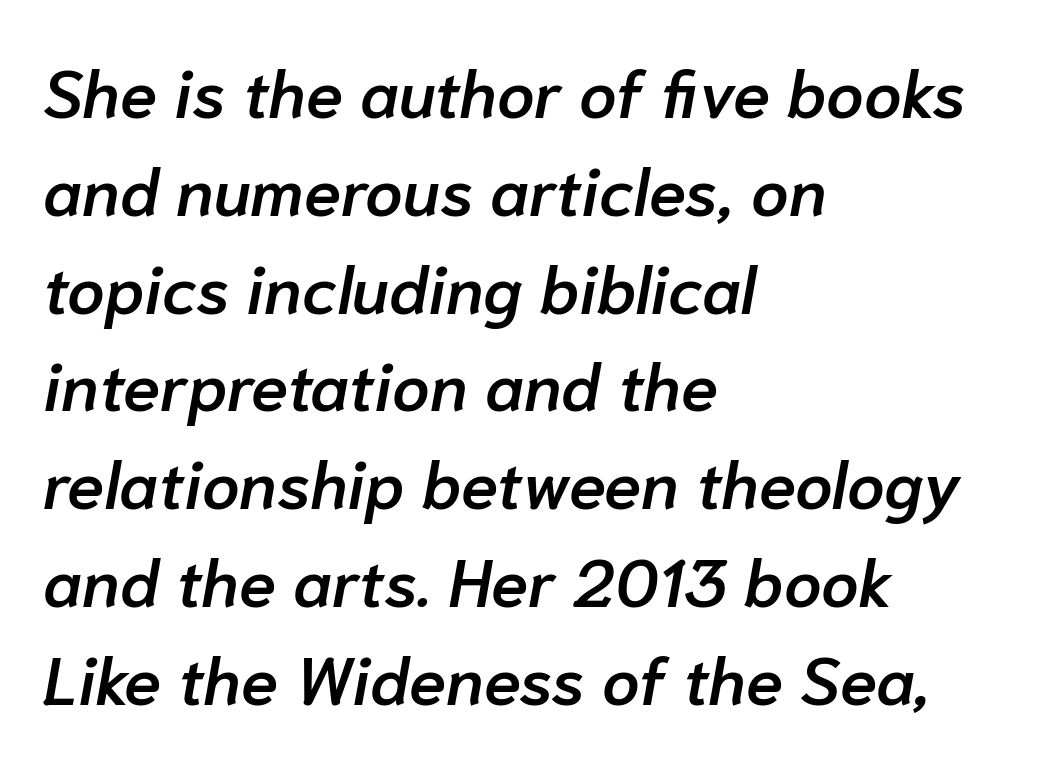
Q: Is the text bold? A: Semi-bold.
Q: Is the text italic (slanted)? A: Yes, it leans right by about 10 degrees.
Q: Is the text underlined? A: No.
Q: How is the paragraph aligned? A: Left-aligned.
Q: Is the spacing between letters normal or unusually wide? A: Normal.
Q: Is the spacing between lines tight, normal or loose? A: Normal.
Q: Width (condensed, normal, or wide)? A: Normal.
Q: Stroke contrast? A: Low.
Q: x-height? A: Medium.
Q: Monospaced? A: No.
